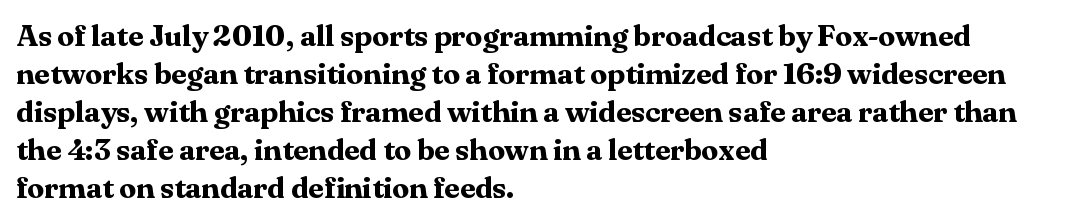
{"serif": "yes", "italic": "no", "bold": "yes", "weight": "bold", "width": "normal", "stroke_contrast": "medium", "x_height": "medium", "monospaced": "no", "underline": "no", "align": "left", "line_spacing": "normal", "line_spacing_ratio": 1.27, "letter_spacing": "normal", "letter_spacing_em": 0.0, "glyph_px": 30}
